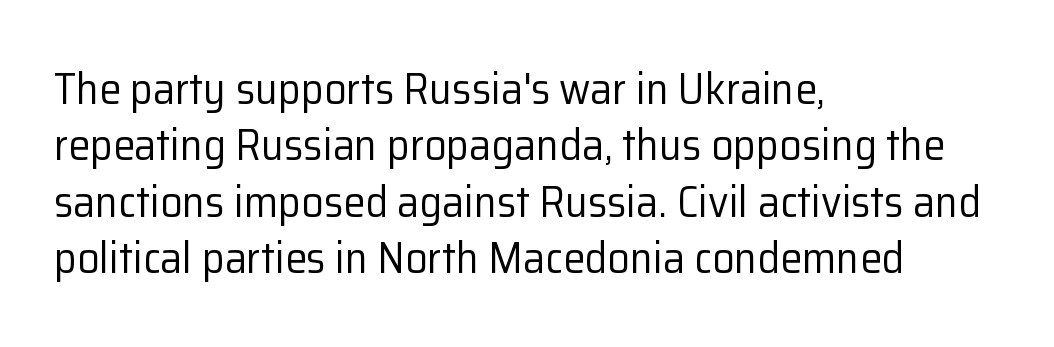
No letter is thick-stroked: the sample isn't bold. The rendering uses a moderate line-height, typical for paragraphs. The rendering uses natural spacing where letterforms have individual widths. Each line starts at the same left margin while the right side varies. In terms of letterform style, serifs are entirely absent.
